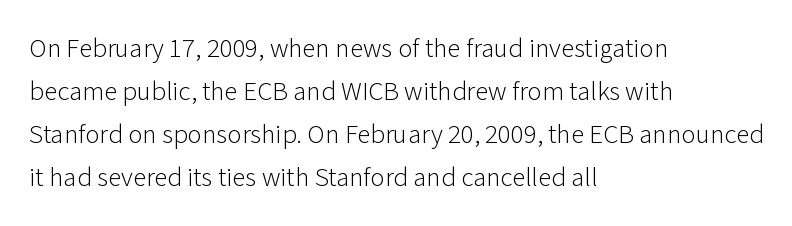
Q: Is the text bold? A: No.
Q: Is the text italic (slanted)? A: No, it is upright.
Q: Is the text underlined? A: No.
Q: How is the paragraph aligned? A: Left-aligned.
Q: Is the spacing between letters normal or unusually wide? A: Normal.
Q: Is the spacing between lines tight, normal or loose? A: Normal.
